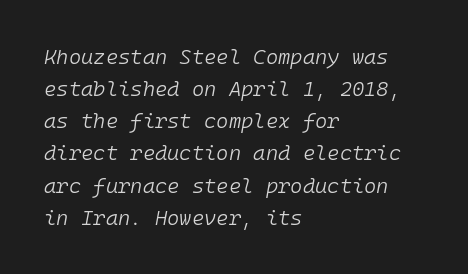
{"italic": "yes", "lean": "right", "slant_degrees": 10, "bold": "no", "underline": "no", "align": "left", "line_spacing": "normal", "line_spacing_ratio": 1.53, "letter_spacing": "normal", "letter_spacing_em": 0.0, "glyph_px": 21}
